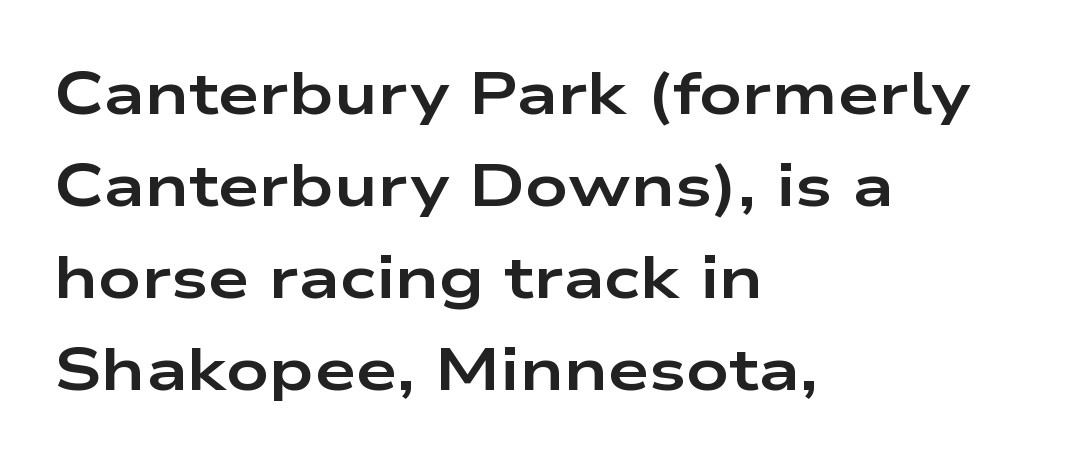
Caption: bold face, heavy strokes. Notice how descenders clear the ascenders below comfortably — that's standard leading. Underline: absent. Line starts are locked; line ends wander. Observe the ordinary spacing: letters are neighbours, not strangers. Varying glyph widths throughout — classic text-font behaviour.
